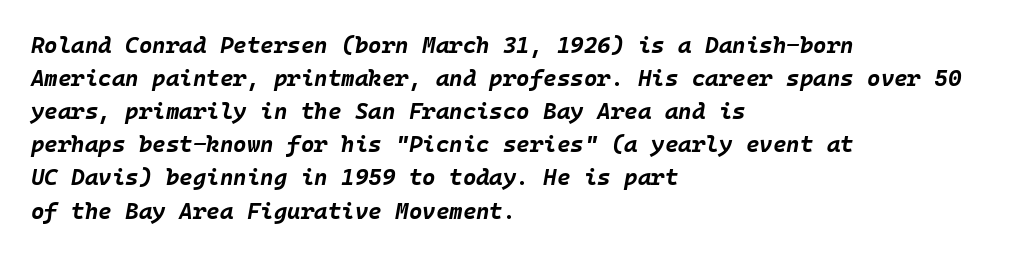
Regarding leading, the lines here are spaced in the standard way. The space beneath each line is pristine and unruled. The glyphs look as if they've been sheared to an angle. What stands out about the letter spacing? Nothing — it is the standard amount. The setting favours the left margin, as ordinary paragraphs usually do.
